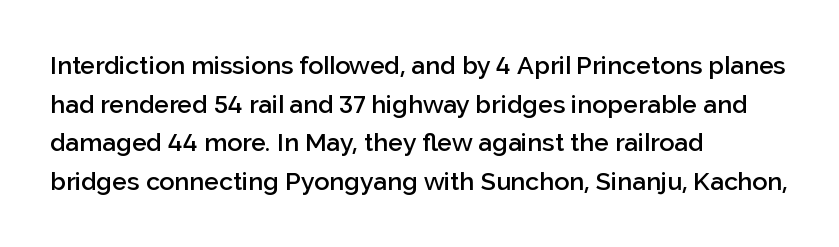
Quick note: underline off. The passage is arranged the way most books set body copy — flush left. Quick note: interline space is typical. Posture: vertical. The letters sit at their default tracking, neither squeezed nor spread.
